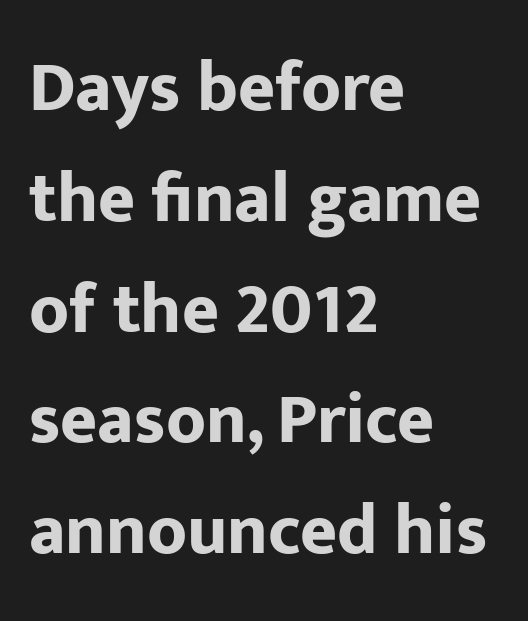
The baseline area is clear. The axis of the letterforms is exactly vertical. Regarding leading, the lines here are spaced in the standard way. The strokes are fattened all the way to bold. This rendering leaves character spacing at its baseline value.
